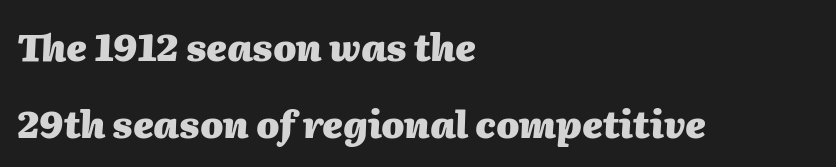
Q: Is the text bold? A: Yes.
Q: Is the text italic (slanted)? A: Yes, it leans right by about 2 degrees.
Q: Is the text underlined? A: No.
Q: How is the paragraph aligned? A: Left-aligned.
Q: Is the spacing between letters normal or unusually wide? A: Normal.
Q: Is the spacing between lines tight, normal or loose? A: Loose.
Q: Width (condensed, normal, or wide)? A: Normal.
Q: Stroke contrast? A: Medium.
Q: x-height? A: Medium.
Q: Monospaced? A: No.
